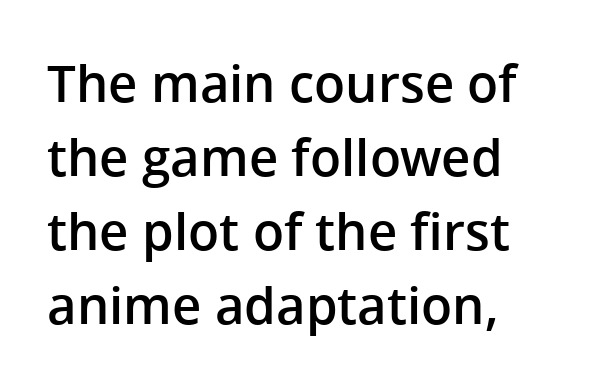
Layout note: lines flush left. These lines were composed using upright roman letters. Check where the strokes stop: nothing finishes them off — pure sans. Semibold letterforms, between regular and bold.
